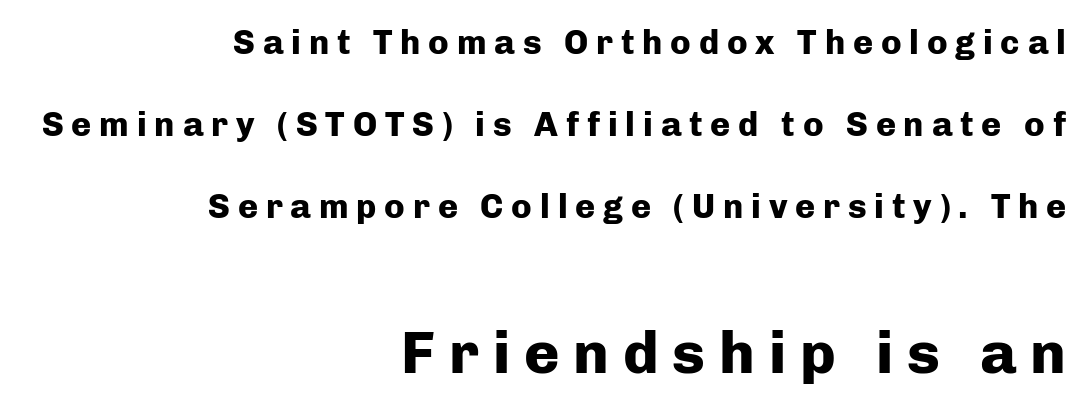
{"serif": "no", "italic": "no", "bold": "yes", "weight": "heavy", "width": "normal", "stroke_contrast": "low", "x_height": "medium", "monospaced": "no", "underline": "no", "align": "right", "line_spacing": "loose", "line_spacing_ratio": 2.41, "letter_spacing": "wide", "letter_spacing_em": 0.23, "larger_block": "second", "size_ratio": 1.76, "glyph_px": 60}
